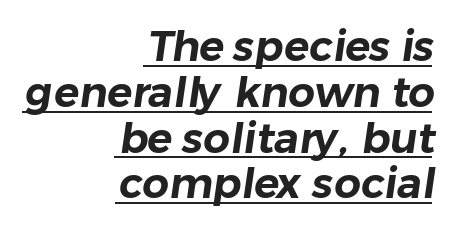
The image shows 42 px sans-serif type; set right-aligned, tight line spacing (1.09x), normal letter spacing, underlined; low stroke contrast and a medium x-height.
